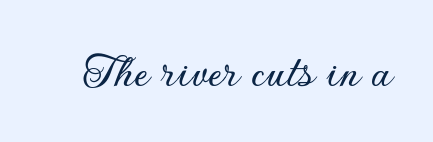
The rendering uses natural spacing where letterforms have individual widths. What kind of face is this? One without serifs — a sans. The passage shown is not underscored anywhere. Glyph-to-glyph distance matches everyday printed text.
